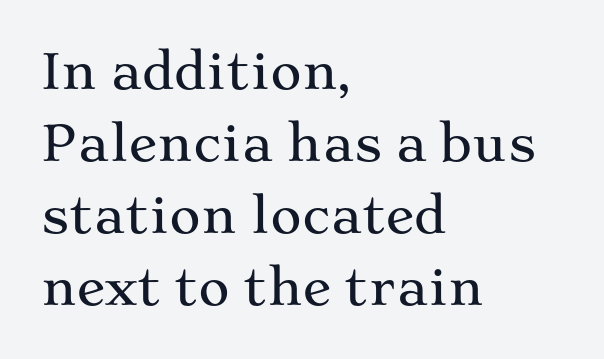
Think of a printed novel: that variable character pitch is what you see here. This rendering leaves character spacing at its baseline value. Letterform terminals end in serifs throughout the passage. Type without underlining. Reading down the block, your eye returns to a fixed left position each line.
